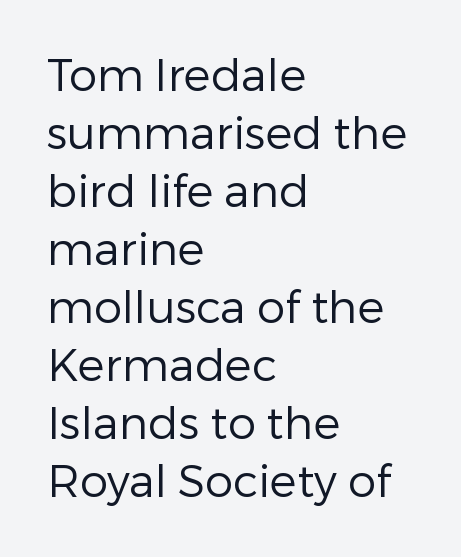
Q: Is the text bold? A: No.
Q: Is the text italic (slanted)? A: No, it is upright.
Q: Is the typeface a serif or a sans-serif typeface? A: Sans-serif.
Q: Is the text underlined? A: No.
Q: How is the paragraph aligned? A: Left-aligned.
Q: Is the spacing between letters normal or unusually wide? A: Normal.
Q: Is the spacing between lines tight, normal or loose? A: Normal.
Q: Width (condensed, normal, or wide)? A: Normal.
Q: Stroke contrast? A: Low.
Q: x-height? A: Medium.
Q: Monospaced? A: No.
